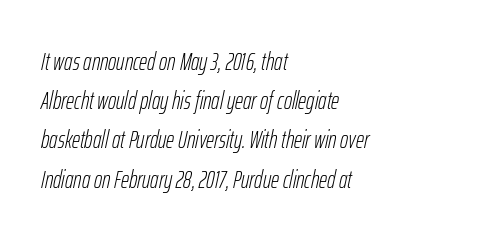
{"italic": "yes", "lean": "right", "slant_degrees": 12, "bold": "no", "underline": "no", "align": "left", "line_spacing": "normal", "line_spacing_ratio": 1.57, "letter_spacing": "normal", "letter_spacing_em": 0.0, "glyph_px": 25}
